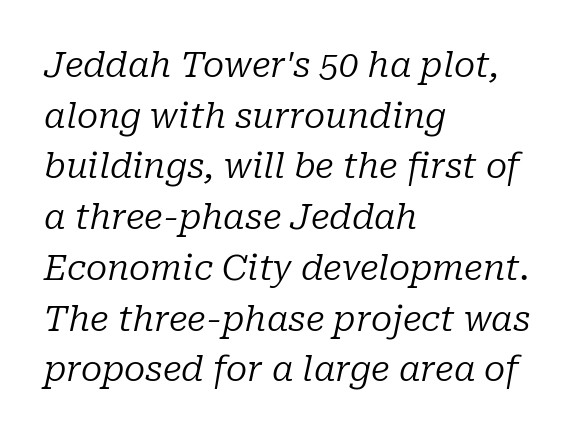
The image shows 35 px regular-weight serif type, italic (leaning right); set left-aligned, normal line spacing (1.45x), normal letter spacing, not underlined; low stroke contrast and a medium x-height.
